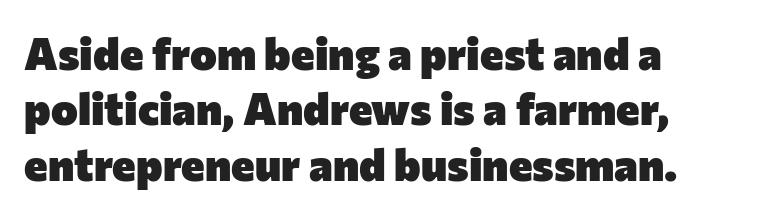
Descenders hang freely into open space. Does the lettering tilt? It doesn't — this is upright. Caption: multi-line text, flush left, ragged right. What stands out about the letter spacing? Nothing — it is the standard amount.
